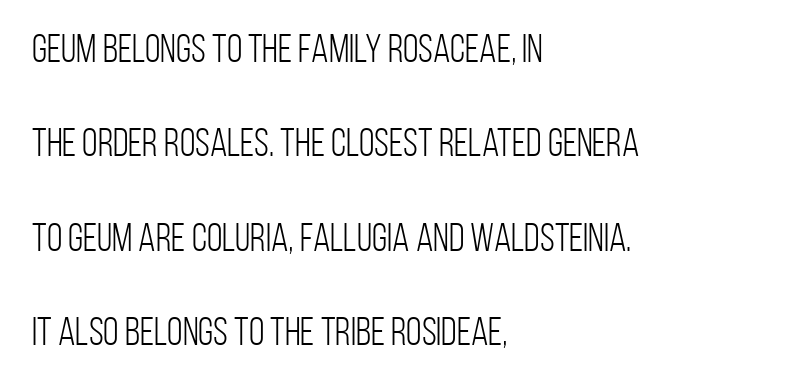
Q: Is the text bold? A: No.
Q: Is the text italic (slanted)? A: No, it is upright.
Q: Is the typeface a serif or a sans-serif typeface? A: Sans-serif.
Q: Is the text underlined? A: No.
Q: How is the paragraph aligned? A: Left-aligned.
Q: Is the spacing between letters normal or unusually wide? A: Normal.
Q: Is the spacing between lines tight, normal or loose? A: Loose.
Q: Width (condensed, normal, or wide)? A: Condensed.
Q: Stroke contrast? A: Low.
Q: x-height? A: Large.
Q: Monospaced? A: No.
